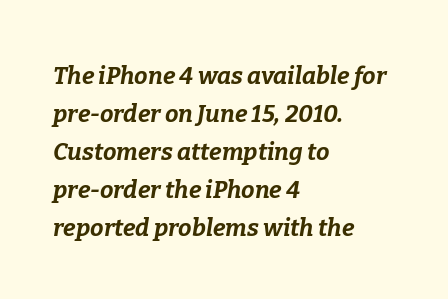
{"italic": "yes", "lean": "right", "slant_degrees": 9, "bold": "yes", "underline": "no", "align": "left", "line_spacing": "normal", "line_spacing_ratio": 1.58, "letter_spacing": "normal", "letter_spacing_em": 0.0, "glyph_px": 24}
